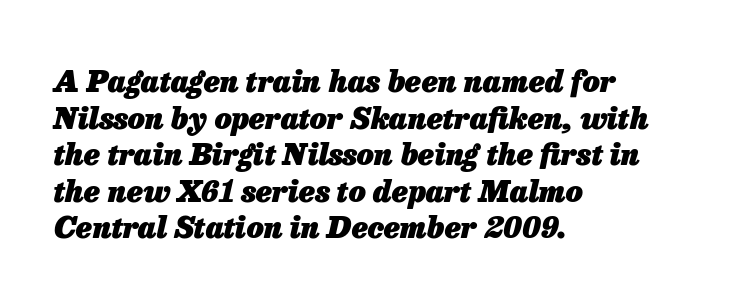
Q: Is the text bold? A: Yes.
Q: Is the text italic (slanted)? A: Yes, it leans right by about 13 degrees.
Q: Is the text underlined? A: No.
Q: How is the paragraph aligned? A: Left-aligned.
Q: Is the spacing between letters normal or unusually wide? A: Normal.
Q: Width (condensed, normal, or wide)? A: Normal.
Q: Stroke contrast? A: Low.
Q: x-height? A: Medium.
Q: Monospaced? A: No.
